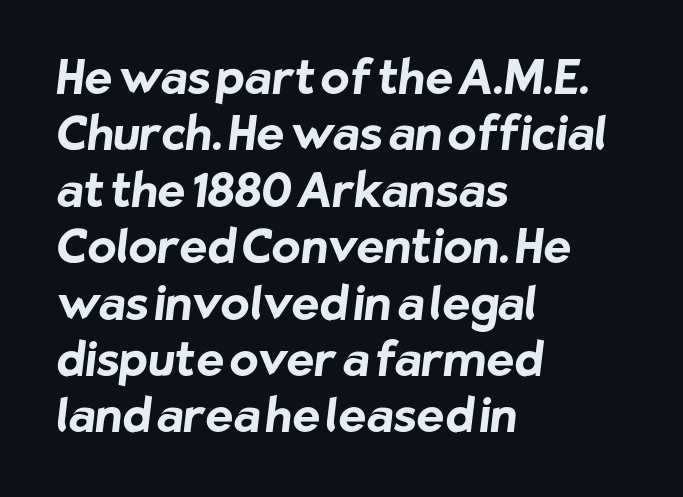
The image shows 47 px bold sans-serif type; set left-aligned, line spacing 1.2x, normal letter spacing, not underlined; low stroke contrast and a medium x-height.
